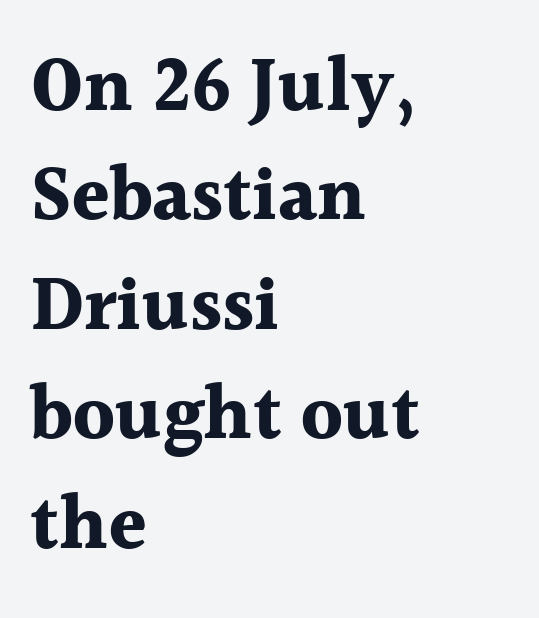
{"serif": "yes", "italic": "no", "bold": "yes", "weight": "bold", "width": "normal", "x_height": "medium", "monospaced": "no", "underline": "no", "align": "left", "line_spacing": "normal", "line_spacing_ratio": 1.44, "letter_spacing": "normal", "letter_spacing_em": 0.0, "glyph_px": 76}
